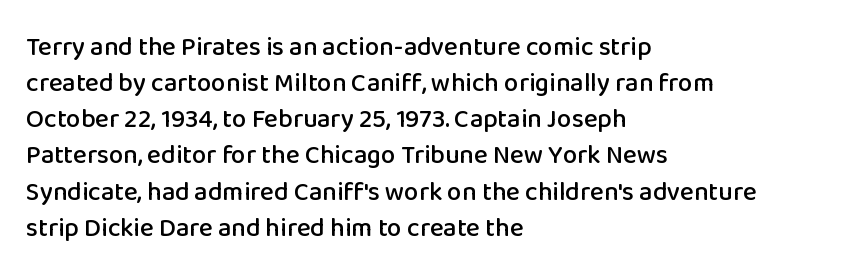
Q: Is the text italic (slanted)? A: No, it is upright.
Q: Is the text underlined? A: No.
Q: How is the paragraph aligned? A: Left-aligned.
Q: Is the spacing between letters normal or unusually wide? A: Normal.
Q: Is the spacing between lines tight, normal or loose? A: Normal.
